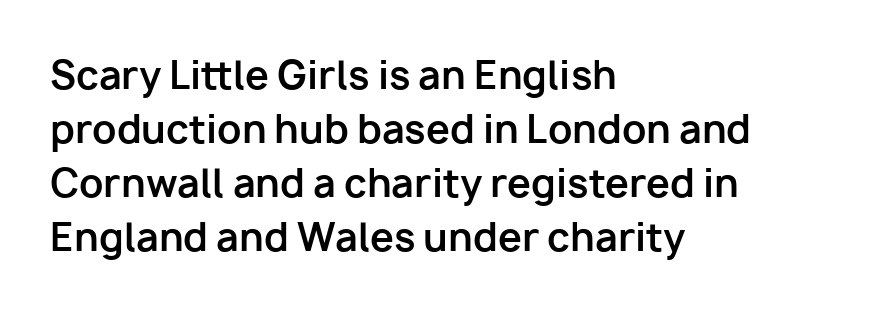
The image shows 38 px bold sans-serif type, upright; set left-aligned, normal line spacing (1.42x), normal letter spacing, not underlined; low stroke contrast and a medium x-height.
